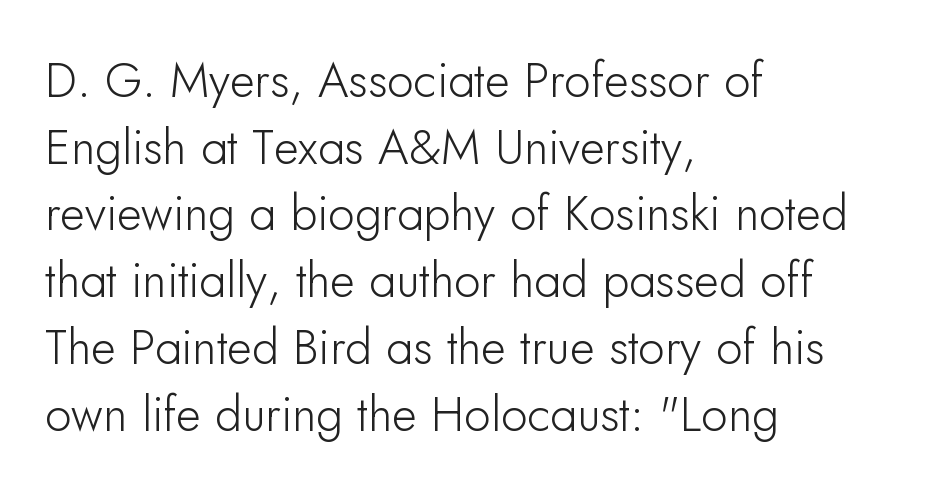
The face used here is proportionally spaced, like ordinary book or web type. Words float on clear page, feet unadorned. Nope, not italic — everything's standing straight. What kind of face is this? One without serifs — a sans. This sample is left-justified, so line endings fall wherever the words run out.
